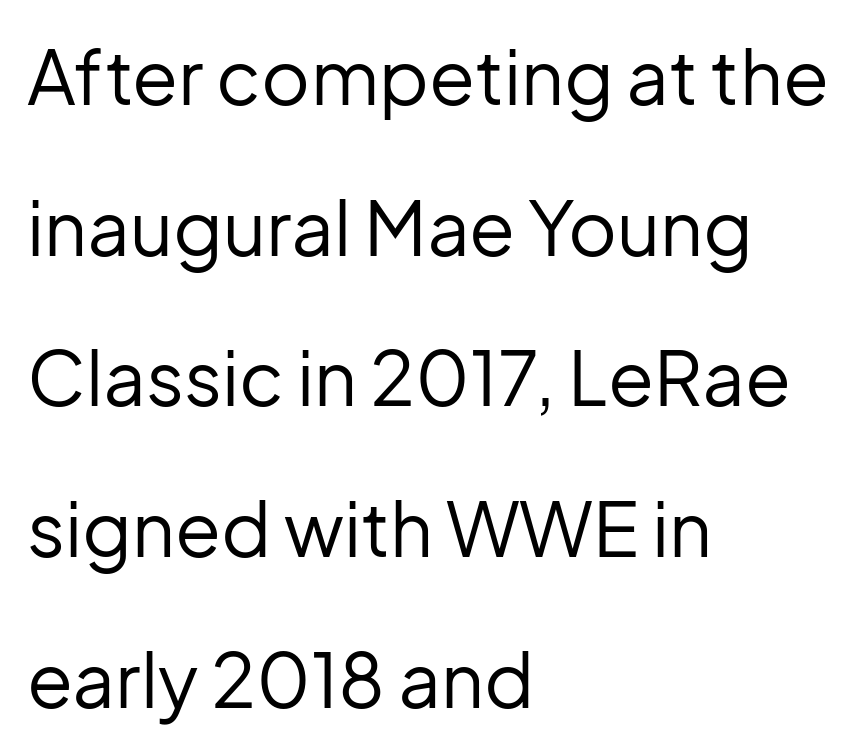
Q: Is the text bold? A: No.
Q: Is the text italic (slanted)? A: No, it is upright.
Q: Is the typeface a serif or a sans-serif typeface? A: Sans-serif.
Q: Is the text underlined? A: No.
Q: How is the paragraph aligned? A: Left-aligned.
Q: Is the spacing between letters normal or unusually wide? A: Normal.
Q: Is the spacing between lines tight, normal or loose? A: Loose.
Q: Width (condensed, normal, or wide)? A: Normal.
Q: Stroke contrast? A: Low.
Q: x-height? A: Medium.
Q: Monospaced? A: No.
